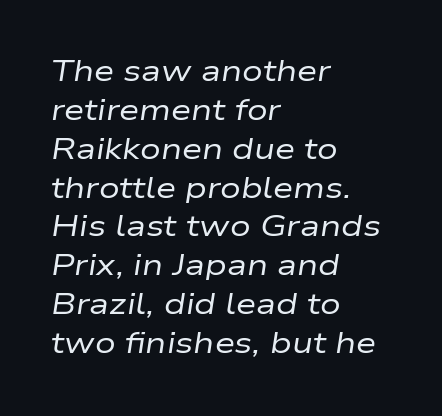
Q: Is the text bold? A: No.
Q: Is the text italic (slanted)? A: Yes, it leans right by about 9 degrees.
Q: Is the text underlined? A: No.
Q: How is the paragraph aligned? A: Left-aligned.
Q: Is the spacing between letters normal or unusually wide? A: Normal.
Q: Is the spacing between lines tight, normal or loose? A: Normal.
Q: Width (condensed, normal, or wide)? A: Wide.
Q: Stroke contrast? A: Low.
Q: x-height? A: Medium.
Q: Monospaced? A: No.
